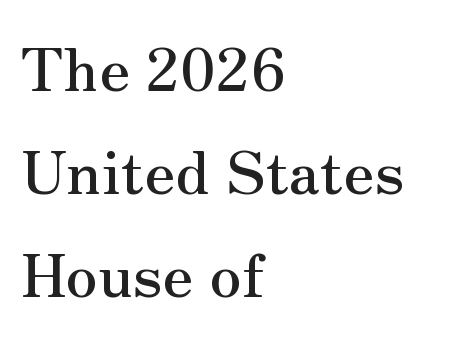
Q: Is the text italic (slanted)? A: No, it is upright.
Q: Is the typeface a serif or a sans-serif typeface? A: Serif.
Q: Is the text underlined? A: No.
Q: How is the paragraph aligned? A: Left-aligned.
Q: Is the spacing between letters normal or unusually wide? A: Normal.
Q: Width (condensed, normal, or wide)? A: Normal.
Q: Stroke contrast? A: Medium.
Q: x-height? A: Small.
Q: Monospaced? A: No.
